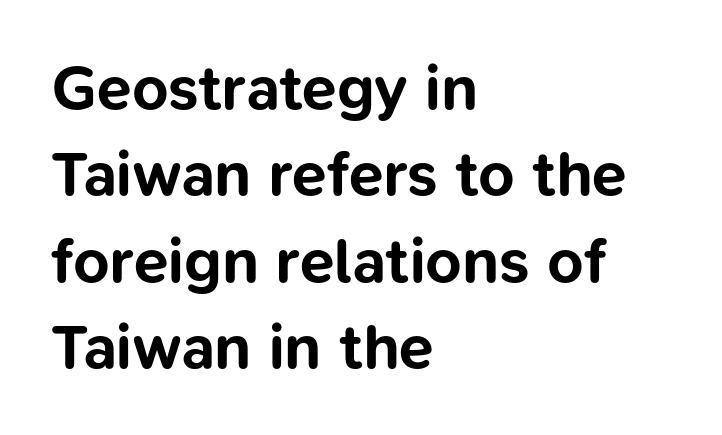
The image shows 63 px bold sans-serif type, upright; set left-aligned, normal line spacing (1.37x), normal letter spacing, not underlined; low stroke contrast and a medium x-height.
